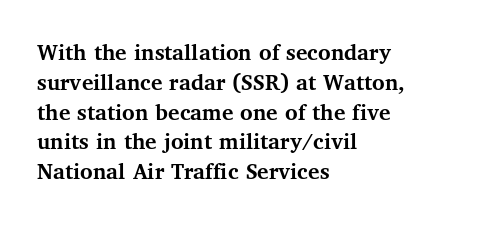
{"italic": "no", "bold": "yes", "underline": "no", "align": "left", "line_spacing_ratio": 1.24, "letter_spacing": "normal", "letter_spacing_em": 0.0, "glyph_px": 24}
